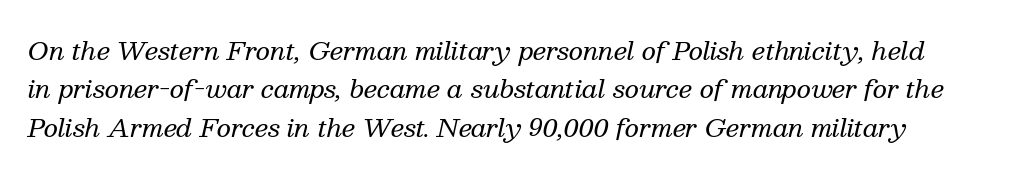
The image shows 25 px text type, italic (leaning right); set normal line spacing (1.54x), normal letter spacing, not underlined.
